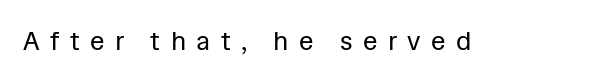
Quick note: underline off. The font is comparable to plain body text, perhaps lighter. Tracking here is generous; glyphs stand well apart from one another. Quick note: not italic, upright.
